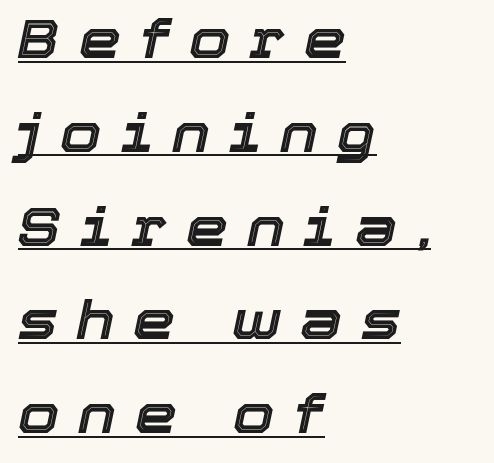
Q: Is the text italic (slanted)? A: Yes, it leans right by about 12 degrees.
Q: Is the text underlined? A: Yes.
Q: How is the paragraph aligned? A: Left-aligned.
Q: Is the spacing between letters normal or unusually wide? A: Unusually wide.
Q: Width (condensed, normal, or wide)? A: Normal.
Q: x-height? A: Medium.
Q: Monospaced? A: No.
